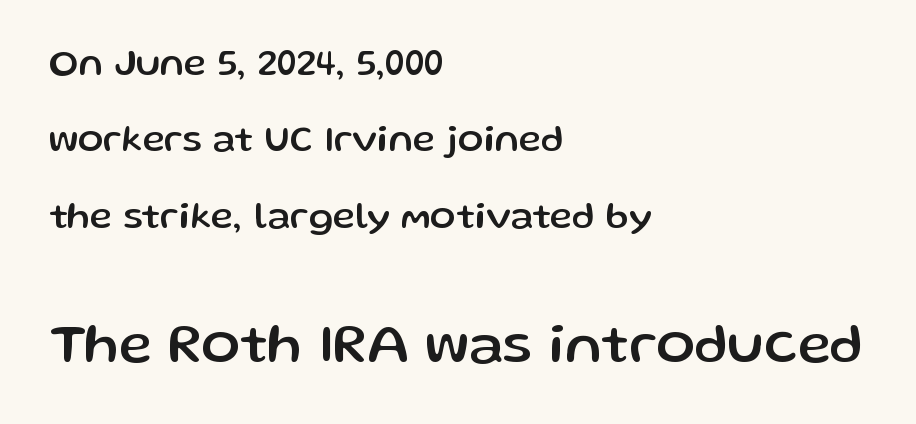
{"serif": "no", "italic": "no", "width": "normal", "stroke_contrast": "low", "x_height": "medium", "monospaced": "no", "underline": "no", "align": "left", "line_spacing": "loose", "line_spacing_ratio": 2.01, "letter_spacing": "normal", "letter_spacing_em": 0.0, "larger_block": "second", "size_ratio": 1.5, "glyph_px": 57}
